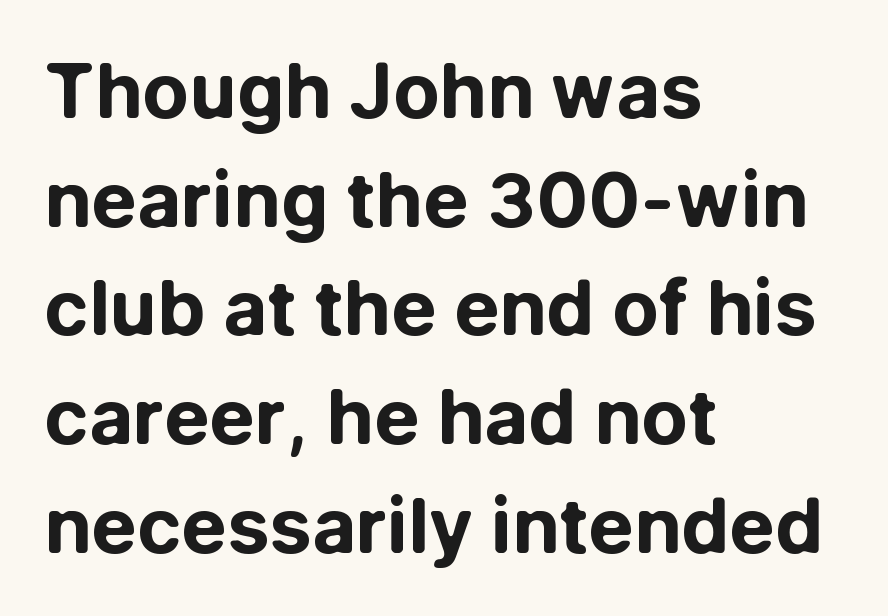
{"serif": "no", "italic": "no", "bold": "yes", "weight": "bold", "width": "normal", "stroke_contrast": "low", "x_height": "medium", "monospaced": "no", "underline": "no", "align": "left", "line_spacing": "normal", "line_spacing_ratio": 1.43, "letter_spacing": "normal", "letter_spacing_em": 0.0, "glyph_px": 76}
